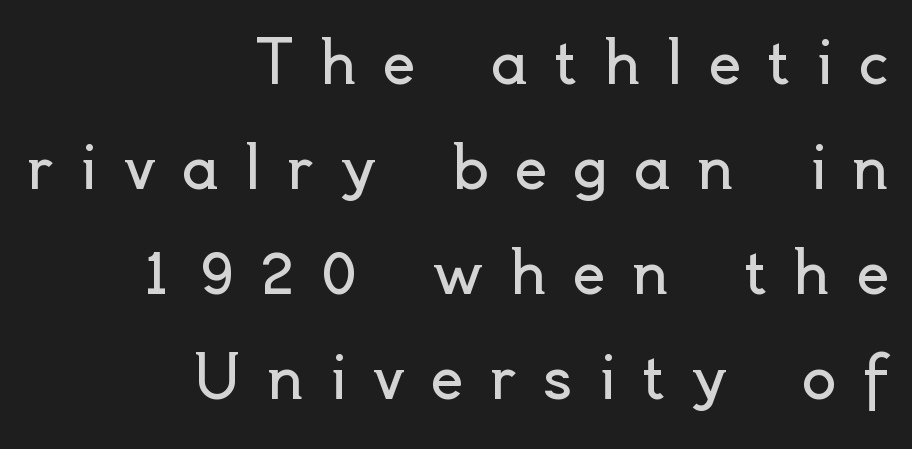
The image shows 58 px regular-weight sans-serif type, upright; set right-aligned, line spacing 1.81x, unusually wide letter spacing (+0.45 em), not underlined; a small x-height.
